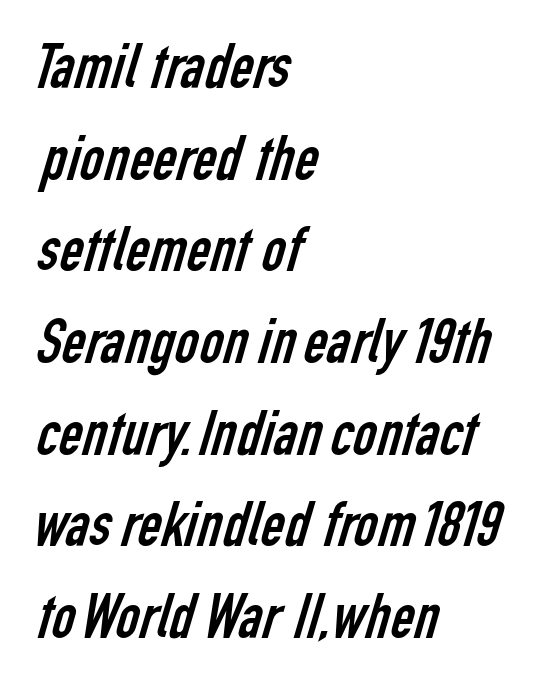
A typesetter would call this proportional, since set widths differ per character. In terms of letterspacing, this is plain default setting. Notice how descenders clear the ascenders below comfortably — that's standard leading. Weight class: somewhere from thin through regular. Any mark beneath the type? The region is blank.
